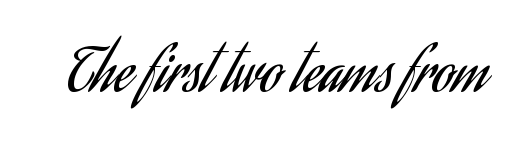
Proportional: the letters do not fall into vertical columns. The face used here is rendered with its standard letterfit. Serifs: no, the terminals of the letterforms are clean. Heft: none added — not bold.
